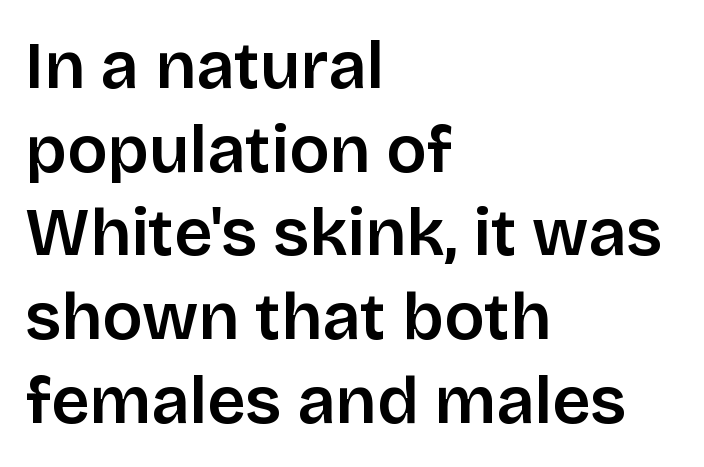
The image shows 67 px sans-serif type, upright; set left-aligned, normal line spacing (1.25x), normal letter spacing, not underlined; low stroke contrast and a large x-height.
